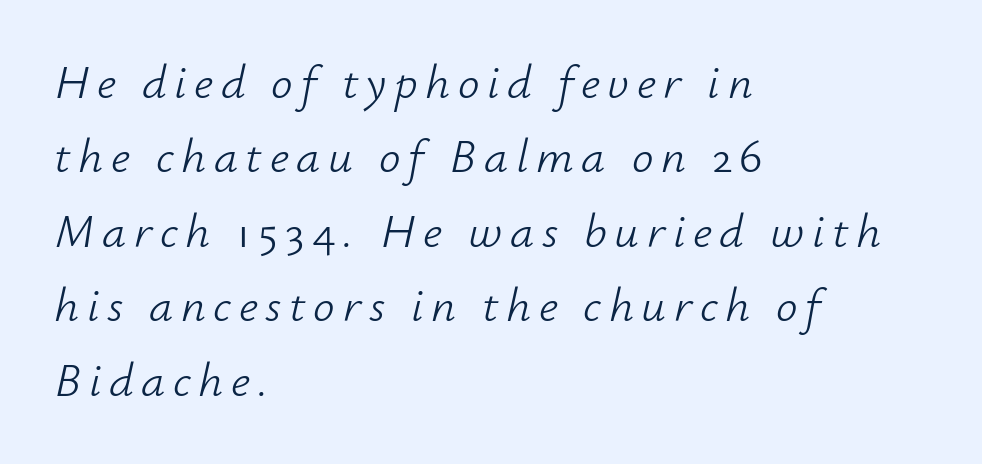
Leading: standard. If you drew a ruler down the left edge, every line would touch it. A quiet, ordinary-to-light weight characterises the typeface. Proportional: the letters do not fall into vertical columns. These lines were composed using italics. Descenders are the only things crossing below the line.
